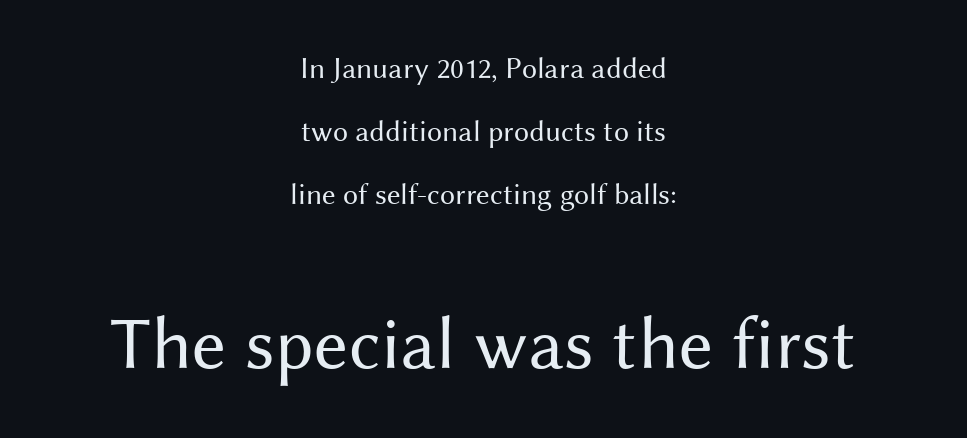
This sample has the flowing, uneven cadence of proportional lettering. Each word holds together tightly as a unit, with standard inter-letter gaps. Do the letters lean? They stand straight. Is the block centered? Yes — each line is placed symmetrically about the middle. Each stroke keeps to a modest, everyday thickness or less. Of the two passages, the one underneath uses the larger point size.
